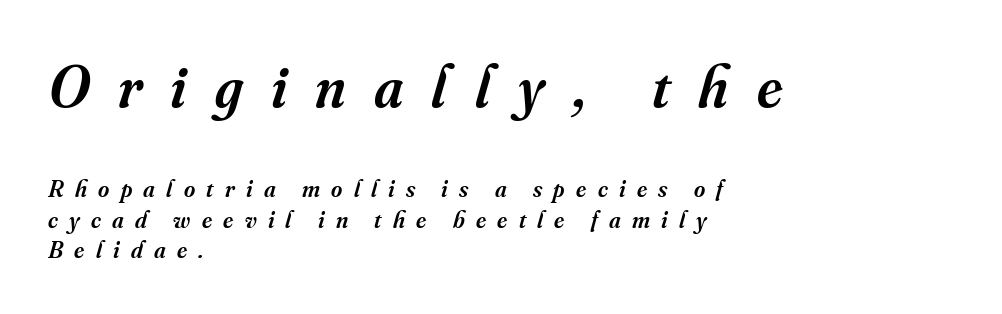
{"serif": "yes", "italic": "yes", "lean": "right", "slant_degrees": 16, "bold": "semi", "weight": "semibold", "width": "normal", "stroke_contrast": "medium", "x_height": "small", "monospaced": "no", "underline": "no", "align": "left", "line_spacing": "normal", "line_spacing_ratio": 1.28, "letter_spacing": "wide", "letter_spacing_em": 0.47, "larger_block": "first", "size_ratio": 2.5, "glyph_px": 60}
